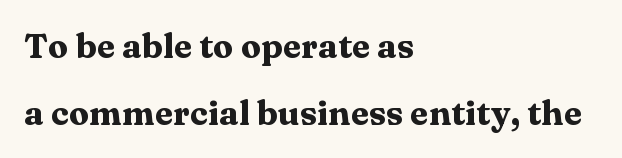
Q: Is the text bold? A: Yes.
Q: Is the text italic (slanted)? A: No, it is upright.
Q: Is the typeface a serif or a sans-serif typeface? A: Serif.
Q: Is the text underlined? A: No.
Q: How is the paragraph aligned? A: Left-aligned.
Q: Is the spacing between letters normal or unusually wide? A: Normal.
Q: Is the spacing between lines tight, normal or loose? A: Loose.
Q: Width (condensed, normal, or wide)? A: Wide.
Q: Stroke contrast? A: Medium.
Q: x-height? A: Medium.
Q: Monospaced? A: No.
